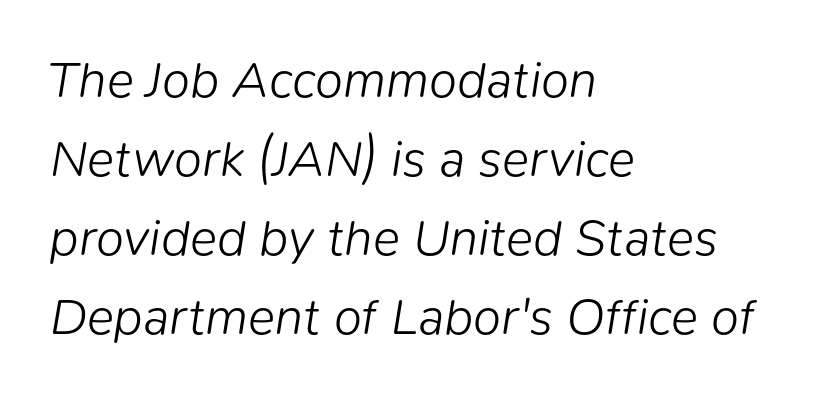
The image shows 51 px light type, italic (leaning right); set left-aligned, normal line spacing (1.55x), normal letter spacing, not underlined; low stroke contrast and a medium x-height.
